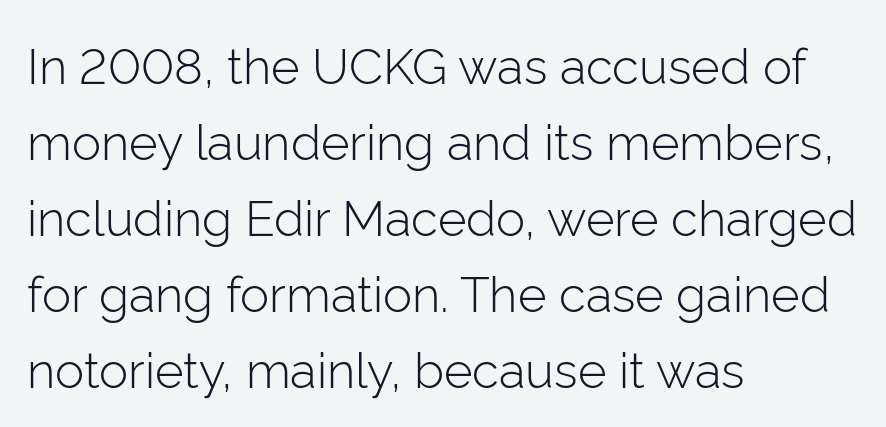
{"serif": "no", "italic": "no", "bold": "no", "weight": "light", "width": "normal", "stroke_contrast": "low", "x_height": "medium", "monospaced": "no", "underline": "no", "align": "left", "line_spacing": "normal", "line_spacing_ratio": 1.55, "letter_spacing": "normal", "letter_spacing_em": 0.0, "glyph_px": 49}
